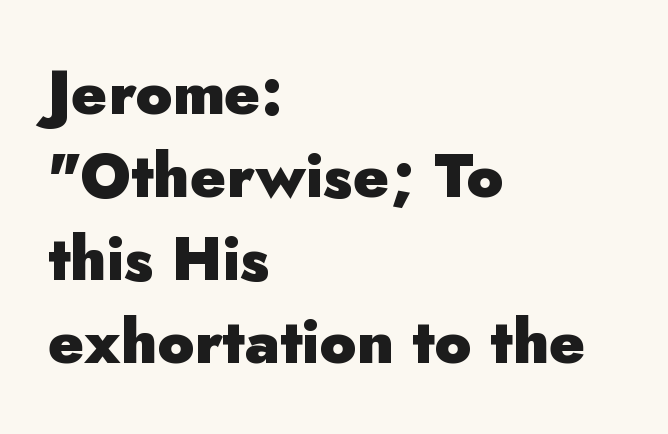
Q: Is the text bold? A: Yes.
Q: Is the text italic (slanted)? A: No, it is upright.
Q: Is the typeface a serif or a sans-serif typeface? A: Sans-serif.
Q: Is the text underlined? A: No.
Q: How is the paragraph aligned? A: Left-aligned.
Q: Is the spacing between letters normal or unusually wide? A: Normal.
Q: Is the spacing between lines tight, normal or loose? A: Normal.
Q: Width (condensed, normal, or wide)? A: Normal.
Q: Stroke contrast? A: Low.
Q: x-height? A: Small.
Q: Monospaced? A: No.
